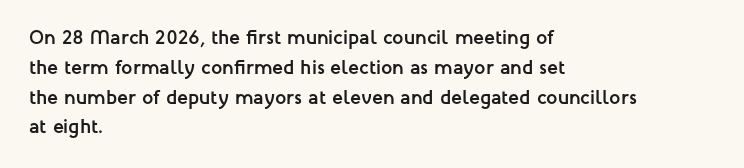
Q: Is the text bold? A: Yes.
Q: Is the text italic (slanted)? A: No, it is upright.
Q: Is the text underlined? A: No.
Q: How is the paragraph aligned? A: Left-aligned.
Q: Is the spacing between letters normal or unusually wide? A: Normal.
Q: Is the spacing between lines tight, normal or loose? A: Normal.
